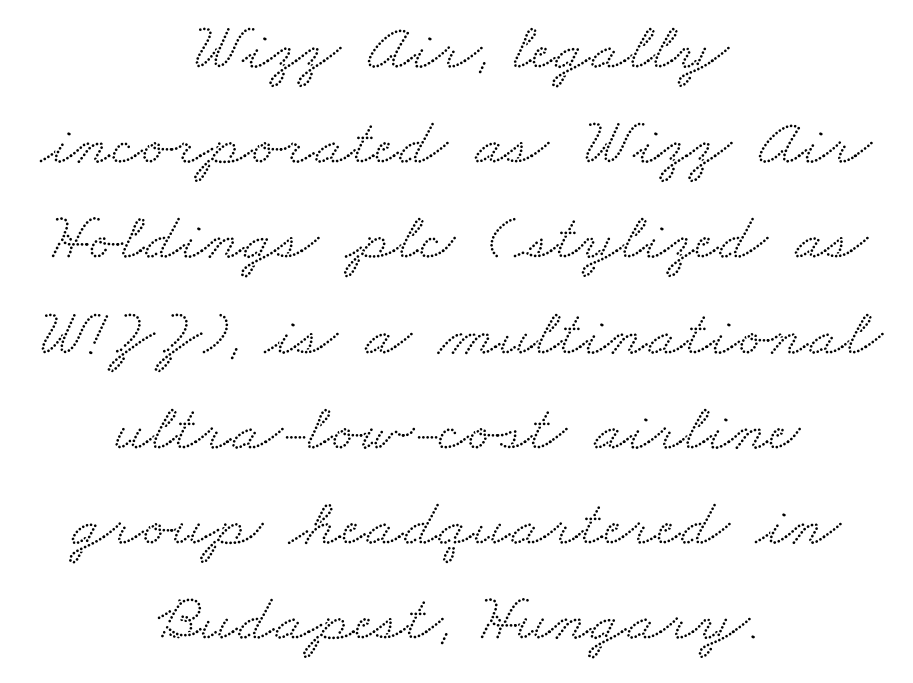
Q: Is the typeface a serif or a sans-serif typeface? A: Serif.
Q: Is the text underlined? A: No.
Q: How is the paragraph aligned? A: Centered.
Q: Is the spacing between letters normal or unusually wide? A: Normal.
Q: Is the spacing between lines tight, normal or loose? A: Normal.
Q: Width (condensed, normal, or wide)? A: Wide.
Q: Stroke contrast? A: Medium.
Q: x-height? A: Small.
Q: Monospaced? A: No.
